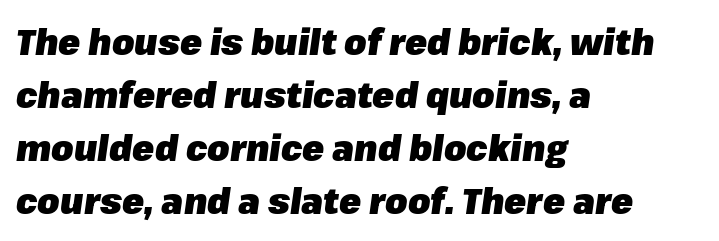
Q: Is the text bold? A: Yes.
Q: Is the text italic (slanted)? A: Yes, it leans right by about 8 degrees.
Q: Is the text underlined? A: No.
Q: How is the paragraph aligned? A: Left-aligned.
Q: Is the spacing between letters normal or unusually wide? A: Normal.
Q: Is the spacing between lines tight, normal or loose? A: Normal.
Q: Width (condensed, normal, or wide)? A: Normal.
Q: Stroke contrast? A: Low.
Q: x-height? A: Medium.
Q: Monospaced? A: No.
